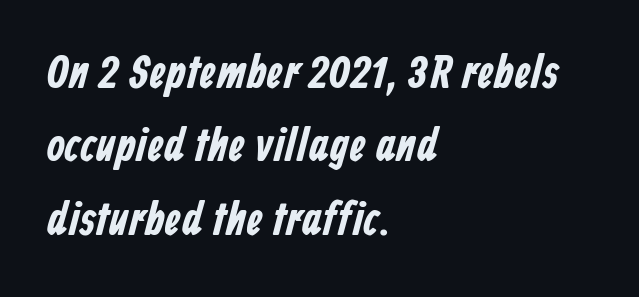
Bare-footed words on every line. Nobody touched the tracking dial on this one. The designer went with a sans here, leaving each stem footless. Short and long lines alike share a common starting point at left. Leading matches the norm, producing a regular column.
